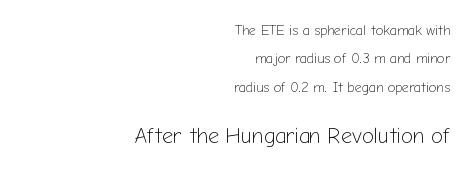
{"italic": "no", "bold": "no", "underline": "no", "align": "right", "line_spacing": "loose", "line_spacing_ratio": 2.02, "letter_spacing": "normal", "letter_spacing_em": 0.0, "larger_block": "second", "size_ratio": 1.57, "glyph_px": 22}
